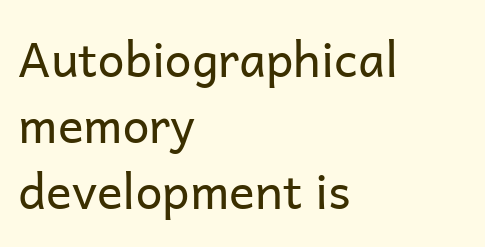
{"serif": "no", "italic": "no", "bold": "no", "weight": "regular", "width": "normal", "stroke_contrast": "low", "x_height": "medium", "monospaced": "no", "underline": "no", "align": "left", "line_spacing": "normal", "line_spacing_ratio": 1.38, "letter_spacing": "normal", "letter_spacing_em": 0.0, "glyph_px": 48}
